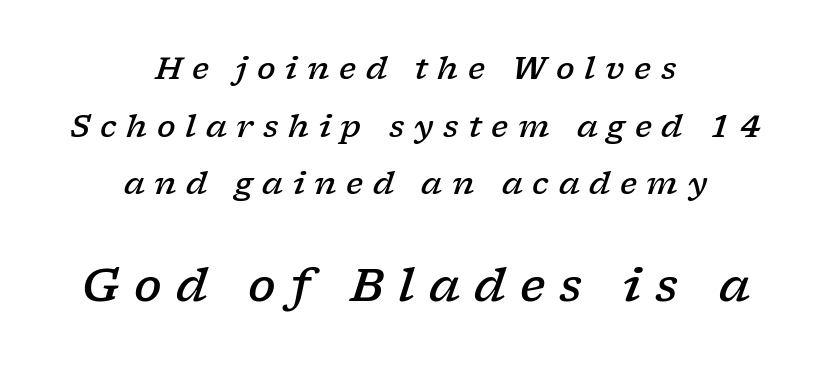
Q: Is the text bold? A: Semi-bold.
Q: Is the text italic (slanted)? A: Yes, it leans right by about 17 degrees.
Q: Is the typeface a serif or a sans-serif typeface? A: Serif.
Q: Is the text underlined? A: No.
Q: How is the paragraph aligned? A: Centered.
Q: Is the spacing between letters normal or unusually wide? A: Unusually wide.
Q: Which block of text is set in a larger size, the first (top) or the second (bottom)? A: The second (bottom) one.
Q: Width (condensed, normal, or wide)? A: Wide.
Q: Stroke contrast? A: Low.
Q: x-height? A: Medium.
Q: Monospaced? A: No.
